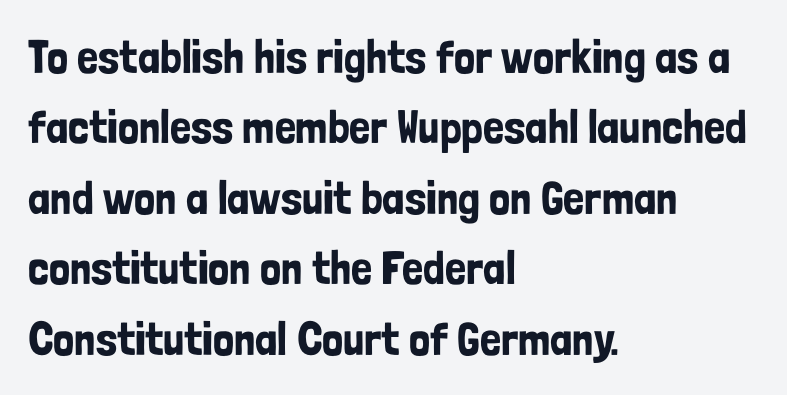
Q: Is the text italic (slanted)? A: No, it is upright.
Q: Is the typeface a serif or a sans-serif typeface? A: Sans-serif.
Q: Is the text underlined? A: No.
Q: How is the paragraph aligned? A: Left-aligned.
Q: Is the spacing between letters normal or unusually wide? A: Normal.
Q: Is the spacing between lines tight, normal or loose? A: Normal.
Q: Width (condensed, normal, or wide)? A: Condensed.
Q: Stroke contrast? A: Low.
Q: x-height? A: Medium.
Q: Monospaced? A: No.
